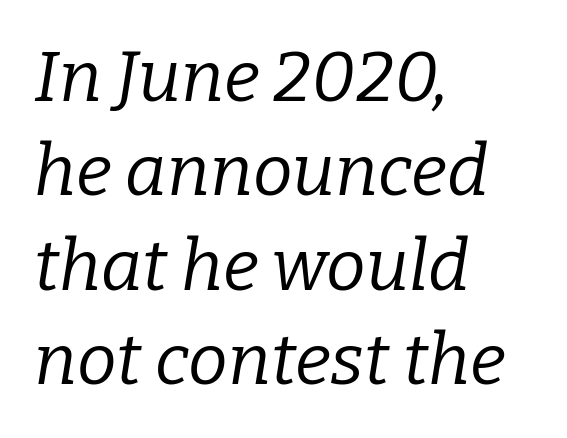
Leading matches the norm, producing a regular column. Line starts are locked; line ends wander. Weight: in the light-to-regular range. Anything drawn beneath the words? Only blank space.
